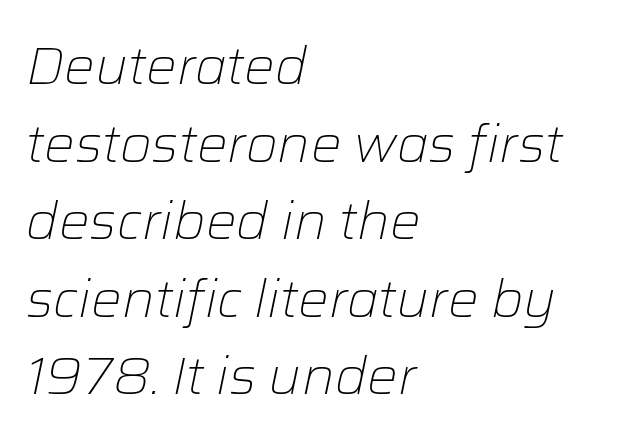
{"italic": "yes", "lean": "right", "slant_degrees": 12, "bold": "no", "weight": "light", "width": "normal", "stroke_contrast": "low", "x_height": "medium", "monospaced": "no", "underline": "no", "align": "left", "line_spacing": "normal", "line_spacing_ratio": 1.52, "letter_spacing": "normal", "letter_spacing_em": 0.0, "glyph_px": 51}
